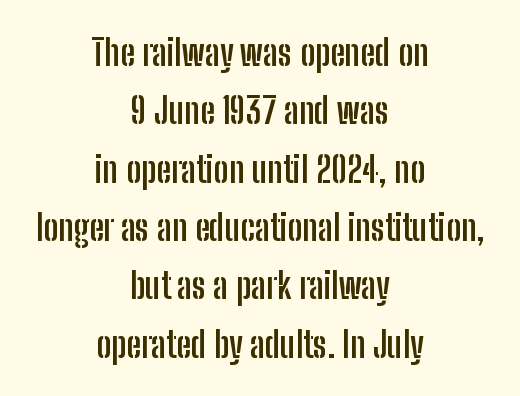
{"serif": "no", "italic": "no", "bold": "yes", "weight": "semibold", "width": "condensed", "stroke_contrast": "low", "x_height": "medium", "monospaced": "no", "underline": "no", "align": "center", "line_spacing": "normal", "line_spacing_ratio": 1.62, "letter_spacing": "normal", "letter_spacing_em": 0.0, "glyph_px": 36}
